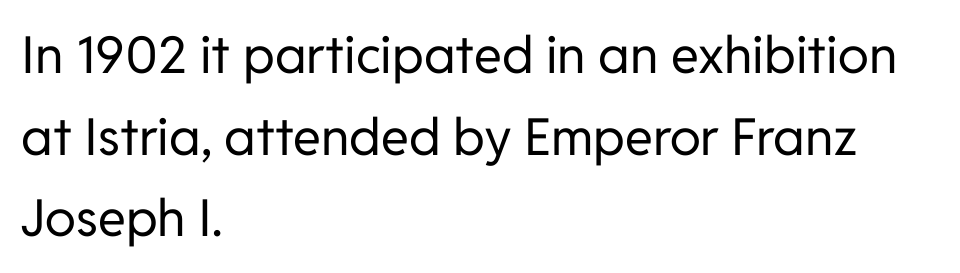
The image shows 51 px regular-weight sans-serif type, upright; set left-aligned, normal line spacing (1.6x), normal letter spacing, not underlined; low stroke contrast and a medium x-height.
